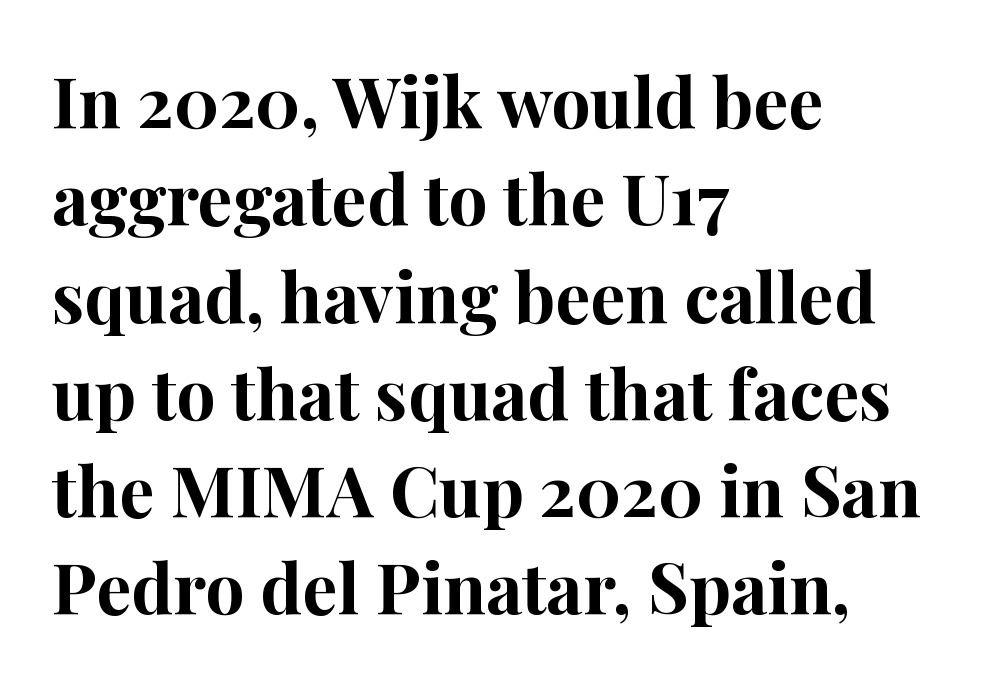
Q: Is the text bold? A: Yes.
Q: Is the text italic (slanted)? A: No, it is upright.
Q: Is the typeface a serif or a sans-serif typeface? A: Serif.
Q: Is the text underlined? A: No.
Q: How is the paragraph aligned? A: Left-aligned.
Q: Is the spacing between letters normal or unusually wide? A: Normal.
Q: Is the spacing between lines tight, normal or loose? A: Normal.
Q: Width (condensed, normal, or wide)? A: Normal.
Q: Stroke contrast? A: High.
Q: x-height? A: Medium.
Q: Monospaced? A: No.
